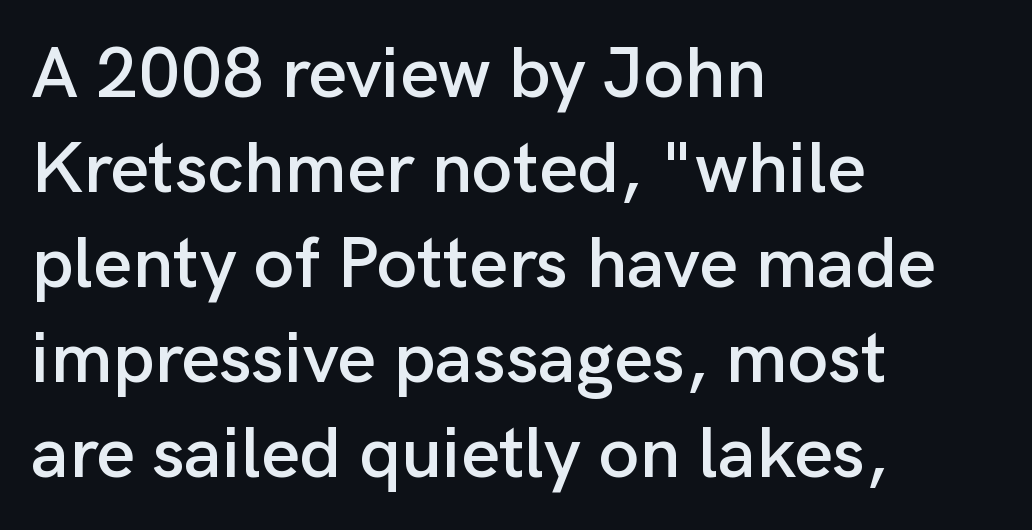
The image shows 73 px sans-serif type, upright; set left-aligned, normal line spacing (1.3x), normal letter spacing, not underlined; low stroke contrast and a medium x-height.
